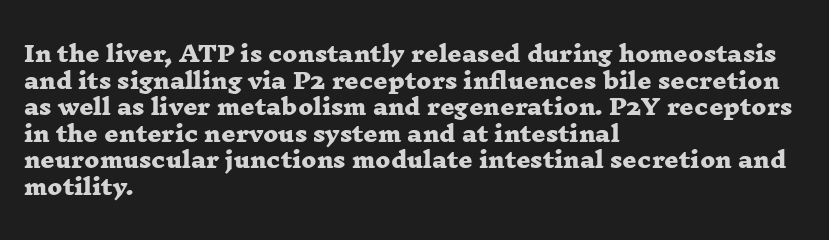
{"bold": "yes", "underline": "no", "align": "left", "line_spacing_ratio": 1.21, "letter_spacing": "normal", "letter_spacing_em": 0.0, "glyph_px": 22}
